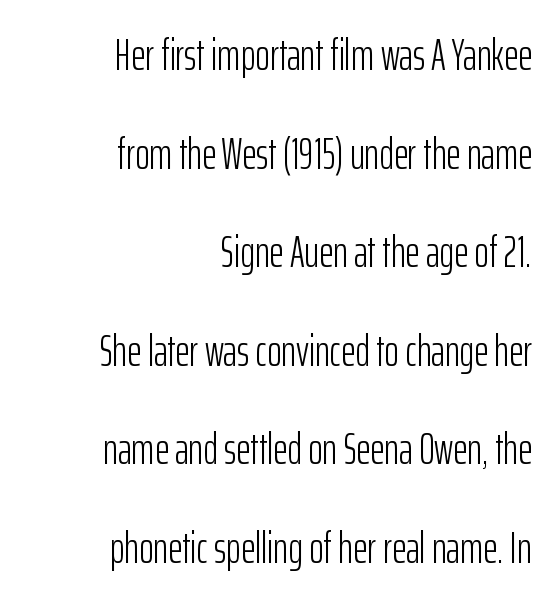
The image shows 44 px light, condensed sans-serif type, upright; set right-aligned, loose line spacing (2.24x), normal letter spacing, not underlined; low stroke contrast and a medium x-height.
